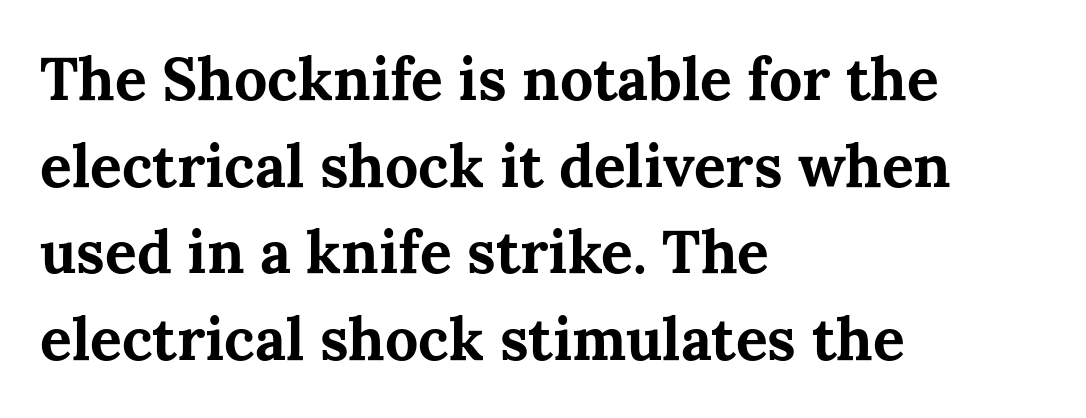
Thick stems and heavy bowls — unmistakably bold. Students, note that the glyphs here touch the page at normal intervals. Bare-footed words on every line. Observe the serifs anchoring each vertical stroke in this sample. These lines are rendered in a variable-pitch font.
